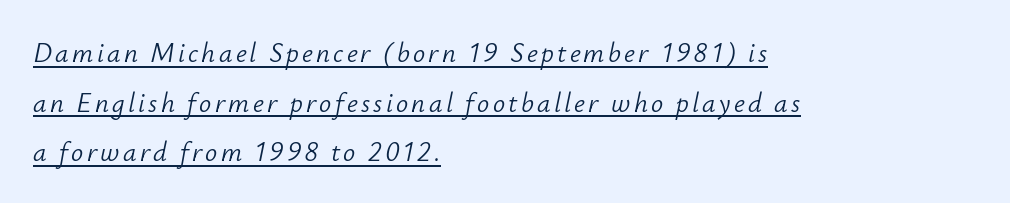
The image shows 27 px text type, italic (leaning right); set left-aligned, line spacing 1.84x, underlined.
